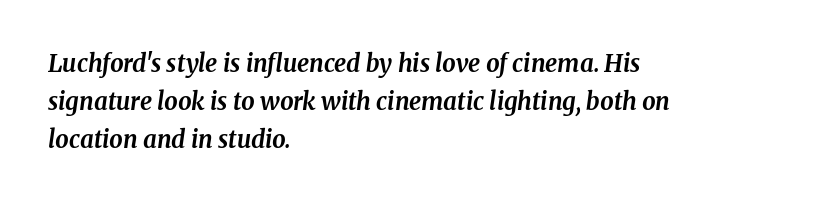
Q: Is the text bold? A: Yes.
Q: Is the text italic (slanted)? A: Yes, it leans right by about 8 degrees.
Q: Is the text underlined? A: No.
Q: How is the paragraph aligned? A: Left-aligned.
Q: Is the spacing between letters normal or unusually wide? A: Normal.
Q: Is the spacing between lines tight, normal or loose? A: Normal.
